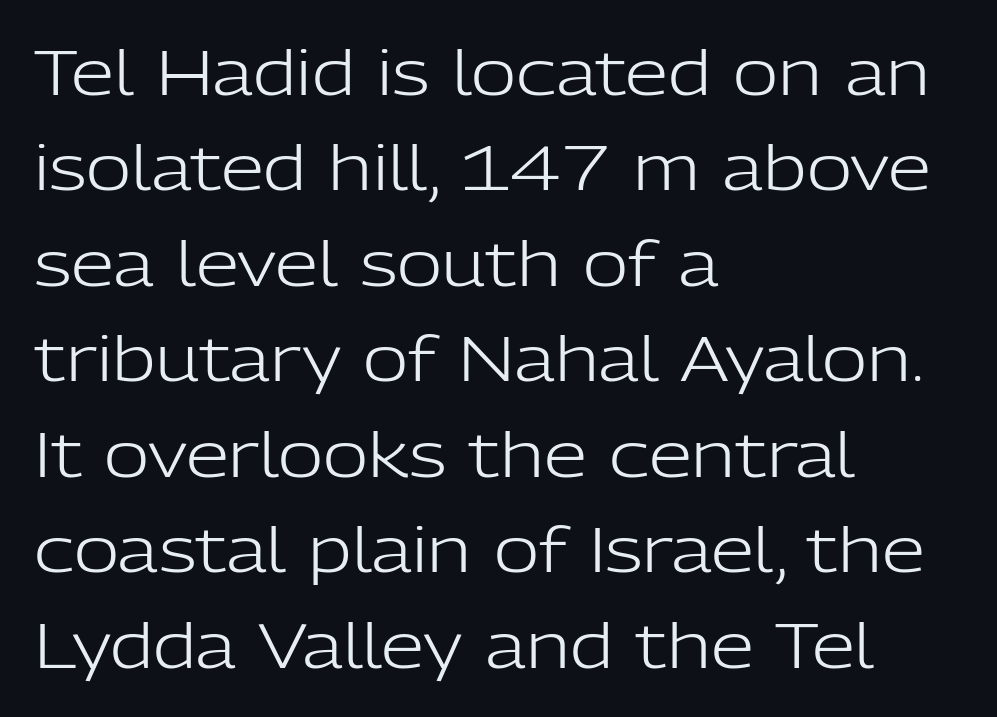
Q: Is the text bold? A: No.
Q: Is the text italic (slanted)? A: No, it is upright.
Q: Is the typeface a serif or a sans-serif typeface? A: Sans-serif.
Q: Is the text underlined? A: No.
Q: How is the paragraph aligned? A: Left-aligned.
Q: Is the spacing between letters normal or unusually wide? A: Normal.
Q: Is the spacing between lines tight, normal or loose? A: Normal.
Q: Width (condensed, normal, or wide)? A: Normal.
Q: Stroke contrast? A: Low.
Q: x-height? A: Medium.
Q: Monospaced? A: No.
